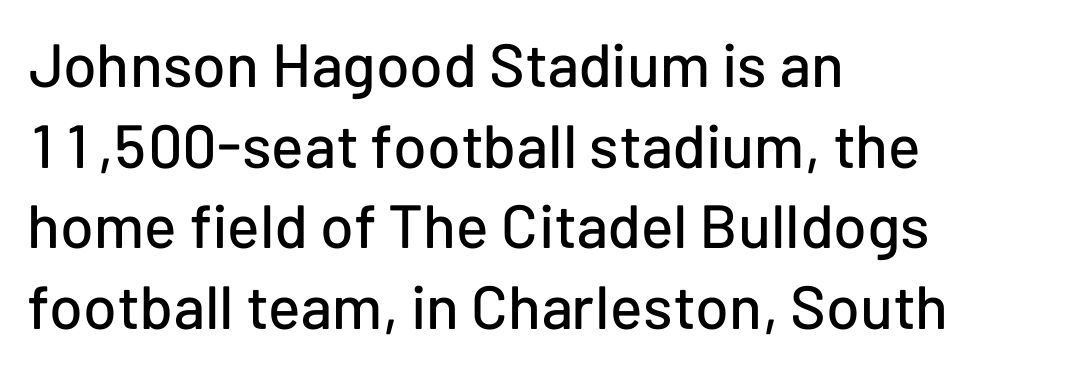
{"serif": "no", "italic": "no", "width": "normal", "stroke_contrast": "low", "x_height": "medium", "monospaced": "no", "underline": "no", "align": "left", "line_spacing": "normal", "line_spacing_ratio": 1.32, "letter_spacing": "normal", "letter_spacing_em": 0.0, "glyph_px": 61}
